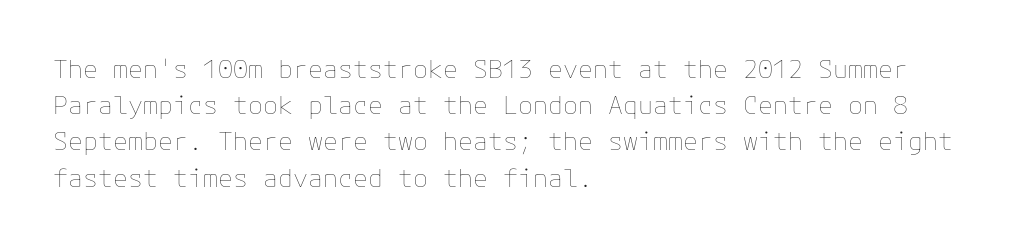
The cut favours lightness, reaching ordinary text weight at its darkest. Left-aligned paragraph, ragged on the right. There is no visible air inserted between adjacent glyphs. Has an underline been added? It has not. Upright lettering throughout. Leading matches the norm, producing a regular column.
